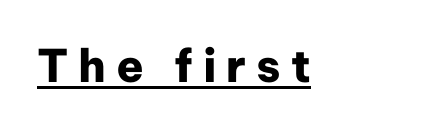
Q: Is the text bold? A: Yes.
Q: Is the text italic (slanted)? A: No, it is upright.
Q: Is the typeface a serif or a sans-serif typeface? A: Sans-serif.
Q: Is the text underlined? A: Yes.
Q: Is the spacing between letters normal or unusually wide? A: Unusually wide.
Q: Width (condensed, normal, or wide)? A: Normal.
Q: Stroke contrast? A: Low.
Q: x-height? A: Medium.
Q: Monospaced? A: No.
